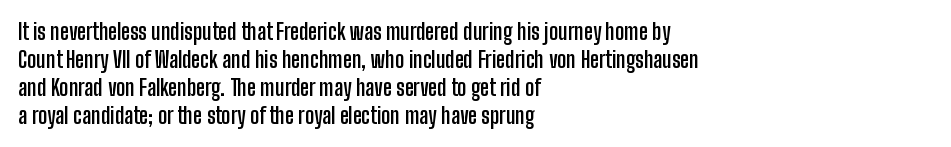
{"italic": "no", "bold": "yes", "underline": "no", "align": "left", "line_spacing": "normal", "line_spacing_ratio": 1.27, "letter_spacing": "normal", "letter_spacing_em": 0.0, "glyph_px": 22}
